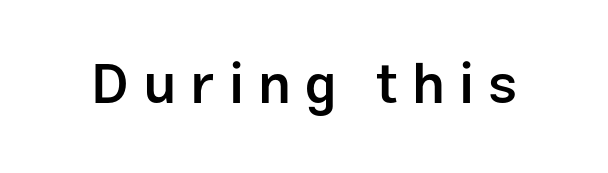
The image shows 56 px semibold sans-serif type, upright; set unusually wide letter spacing (+0.25 em), not underlined; low stroke contrast and a medium x-height.
